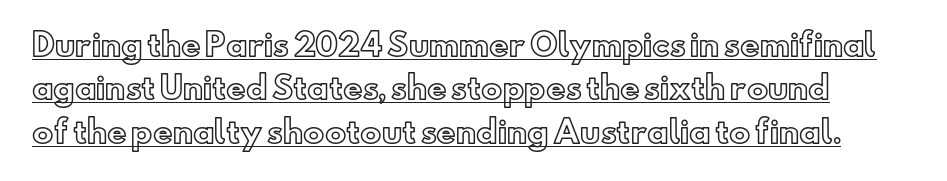
The image shows 30 px text type, upright; set normal line spacing (1.45x), normal letter spacing, underlined; a small x-height.
